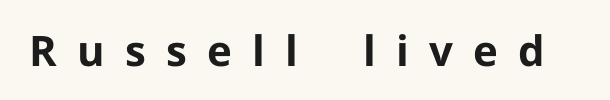
The image shows 42 px bold sans-serif type, upright; set unusually wide letter spacing (+0.48 em), not underlined; low stroke contrast and a medium x-height.
